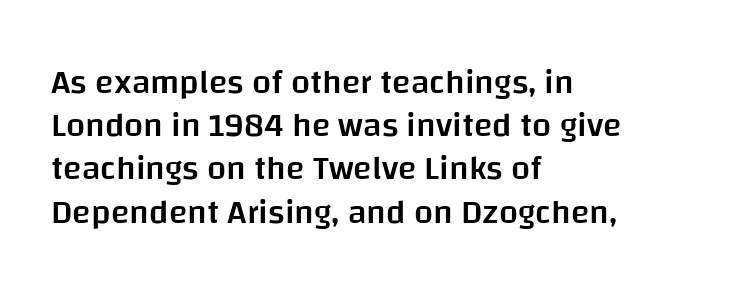
{"serif": "no", "italic": "no", "bold": "semi", "weight": "semibold", "width": "normal", "stroke_contrast": "low", "x_height": "large", "monospaced": "no", "underline": "no", "align": "left", "line_spacing": "normal", "line_spacing_ratio": 1.27, "letter_spacing": "normal", "letter_spacing_em": 0.0, "glyph_px": 34}
